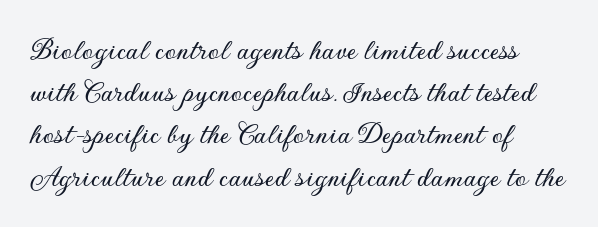
Left-aligned paragraph, ragged on the right. Look at the bottom of the vertical strokes: they stop flat, with no serifs. Clear beneath every line of the passage. Short note: letters normally spaced.
